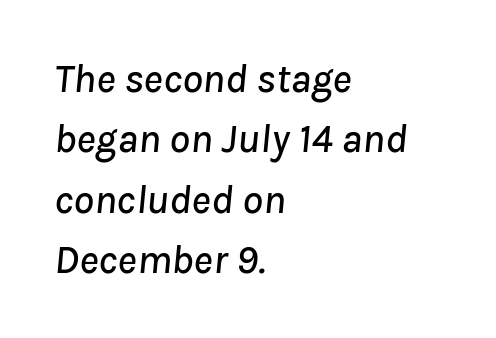
The image shows 41 px text type, italic (leaning right); set left-aligned, normal line spacing (1.47x), normal letter spacing, not underlined; low stroke contrast and a medium x-height.
